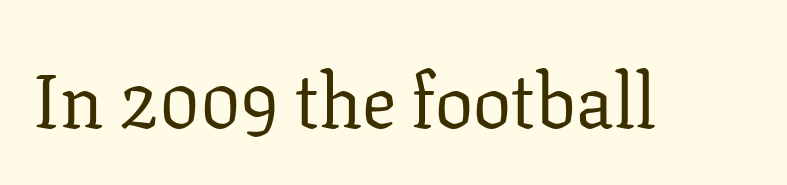
Q: Is the text bold? A: No.
Q: Is the text italic (slanted)? A: No, it is upright.
Q: Is the typeface a serif or a sans-serif typeface? A: Serif.
Q: Is the text underlined? A: No.
Q: Is the spacing between letters normal or unusually wide? A: Normal.
Q: Width (condensed, normal, or wide)? A: Normal.
Q: Stroke contrast? A: Low.
Q: x-height? A: Medium.
Q: Monospaced? A: No.
